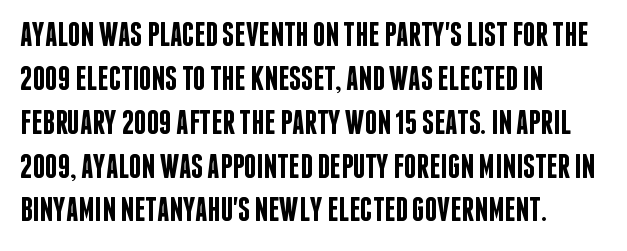
{"serif": "no", "italic": "no", "bold": "semi", "weight": "semibold", "width": "condensed", "stroke_contrast": "low", "x_height": "large", "monospaced": "no", "underline": "no", "align": "left", "line_spacing": "normal", "line_spacing_ratio": 1.29, "letter_spacing": "normal", "letter_spacing_em": 0.0, "glyph_px": 34}
